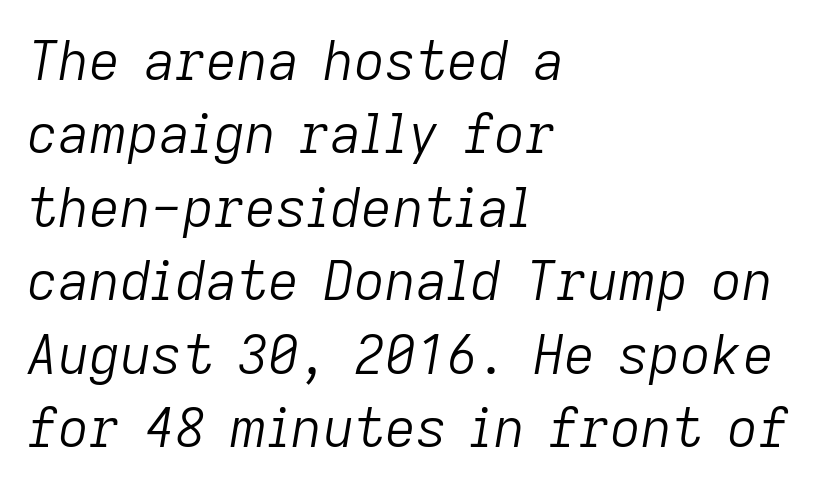
The image shows 54 px light type, italic (leaning right); set left-aligned, normal line spacing (1.36x), normal letter spacing, not underlined; low stroke contrast and a medium x-height.
